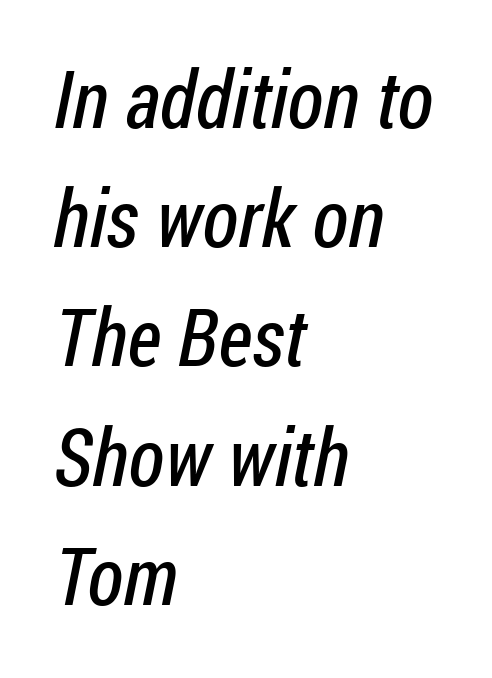
{"serif": "no", "bold": "no", "weight": "regular", "width": "condensed", "stroke_contrast": "low", "x_height": "medium", "monospaced": "no", "underline": "no", "align": "left", "line_spacing": "normal", "line_spacing_ratio": 1.49, "letter_spacing": "normal", "letter_spacing_em": 0.0, "glyph_px": 80}
